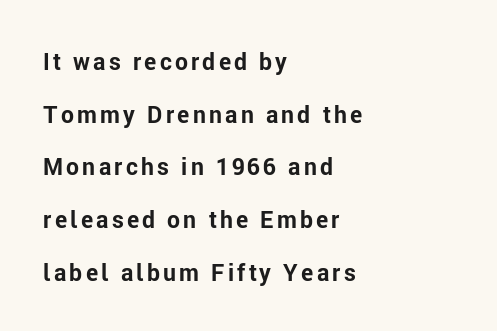
Left-aligned paragraph, ragged on the right. This rendering features lettering with no underline. The space between consecutive lines is lavish. Italic? Not at all — the glyphs are vertical.
